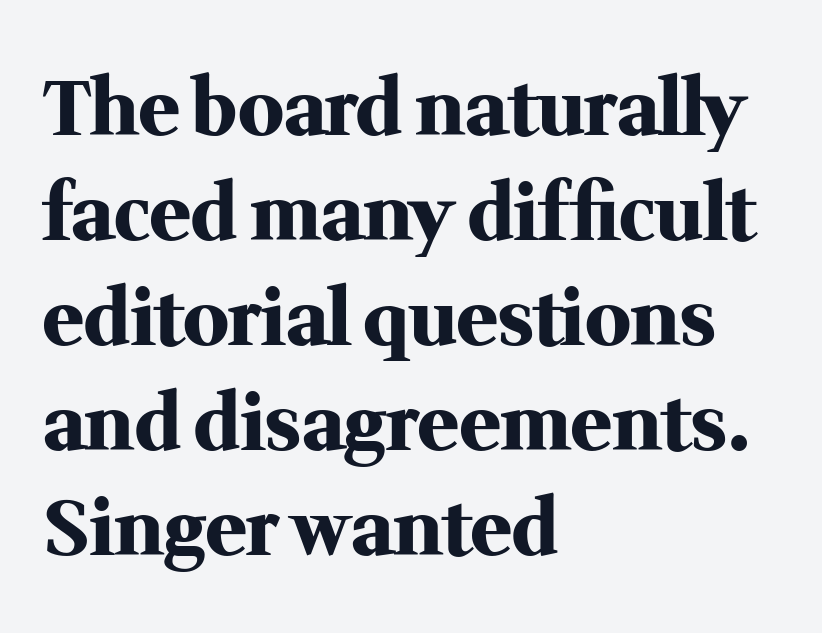
{"serif": "yes", "italic": "no", "bold": "yes", "weight": "heavy", "width": "normal", "stroke_contrast": "medium", "x_height": "medium", "monospaced": "no", "underline": "no", "align": "left", "line_spacing": "normal", "line_spacing_ratio": 1.38, "letter_spacing": "normal", "letter_spacing_em": 0.0, "glyph_px": 76}
